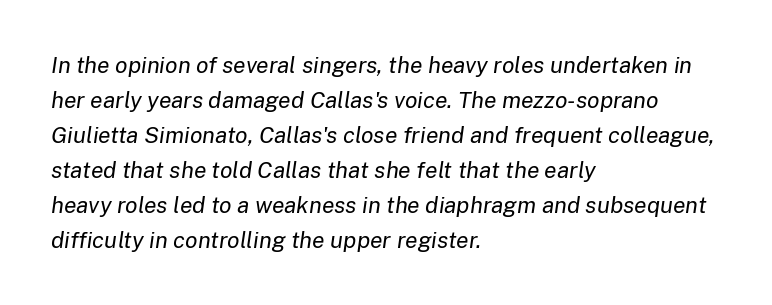
The image shows 23 px text type, italic (leaning right); set left-aligned, normal line spacing (1.52x), normal letter spacing, not underlined.
